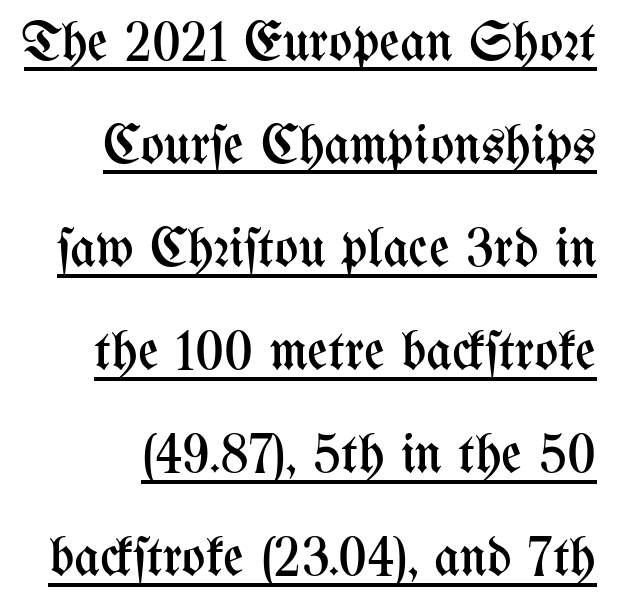
Q: Is the text bold? A: No.
Q: Is the text italic (slanted)? A: No, it is upright.
Q: Is the text underlined? A: Yes.
Q: Is the spacing between letters normal or unusually wide? A: Normal.
Q: Width (condensed, normal, or wide)? A: Condensed.
Q: Stroke contrast? A: Medium.
Q: x-height? A: Medium.
Q: Monospaced? A: No.
